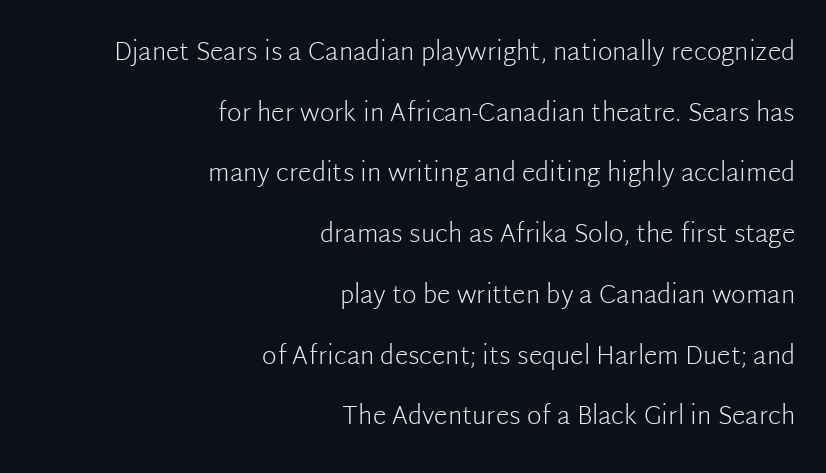
The image shows 25 px text type, upright; set right-aligned, loose line spacing (2.43x), normal letter spacing, not underlined.
